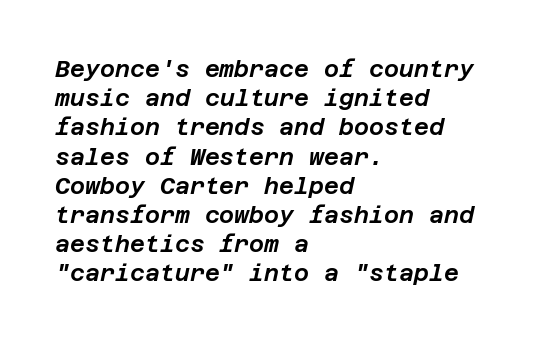
Q: Is the text italic (slanted)? A: Yes, it leans right by about 12 degrees.
Q: Is the text underlined? A: No.
Q: How is the paragraph aligned? A: Left-aligned.
Q: Is the spacing between letters normal or unusually wide? A: Normal.
Q: Is the spacing between lines tight, normal or loose? A: Normal.
